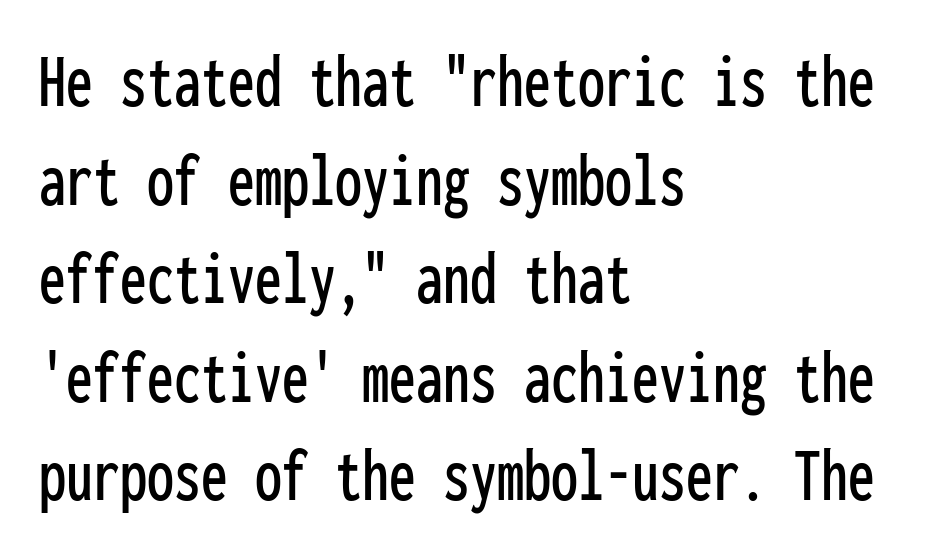
The letterforms sit shoulder to shoulder at normal distance. The letters stand straight up with perfectly vertical stems. Normally led — the rows are evenly, conventionally spaced. Serif or sans? Sans — the stroke terminals are bare.
